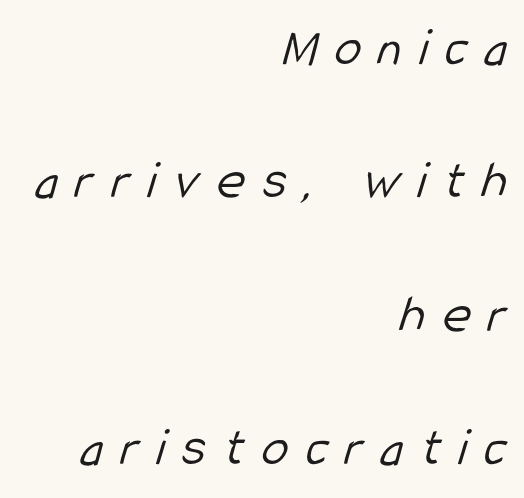
Q: Is the text bold? A: No.
Q: Is the typeface a serif or a sans-serif typeface? A: Sans-serif.
Q: Is the text underlined? A: No.
Q: How is the paragraph aligned? A: Right-aligned.
Q: Is the spacing between letters normal or unusually wide? A: Unusually wide.
Q: Is the spacing between lines tight, normal or loose? A: Loose.
Q: Width (condensed, normal, or wide)? A: Condensed.
Q: Stroke contrast? A: Low.
Q: x-height? A: Medium.
Q: Monospaced? A: No.
